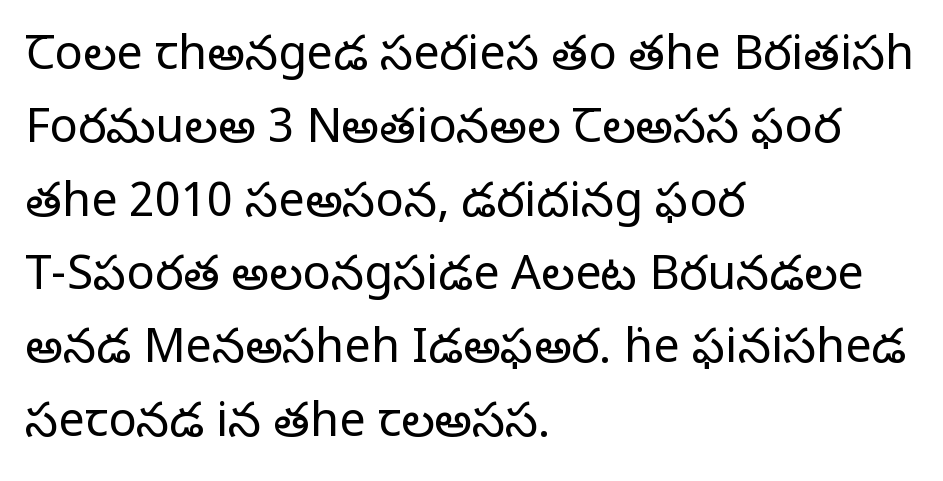
Serifs: yes, visible at the terminals of the letterforms. Is there any slant? The stems are plumb. The lines are quadded left. The specimen omits any rule beneath the text block's lines.
